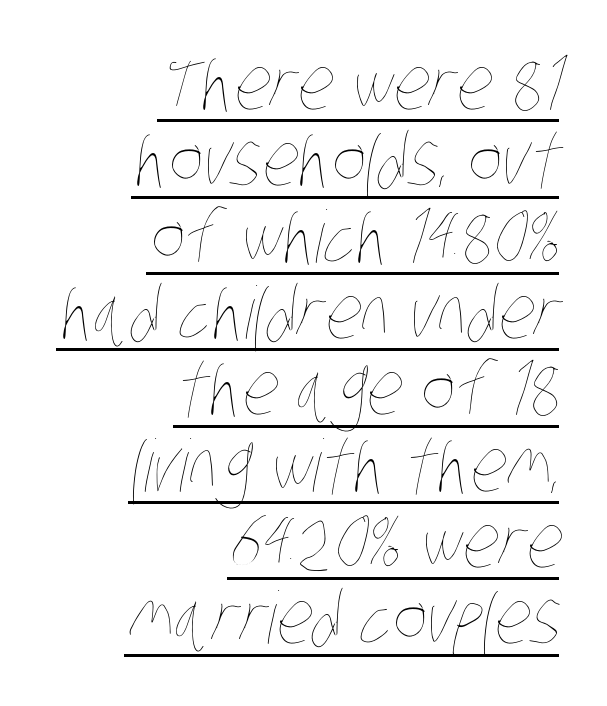
{"bold": "no", "weight": "thin", "width": "condensed", "stroke_contrast": "low", "x_height": "large", "monospaced": "no", "underline": "yes", "align": "right", "line_spacing": "tight", "line_spacing_ratio": 1.06, "letter_spacing": "normal", "letter_spacing_em": 0.0, "glyph_px": 72}
